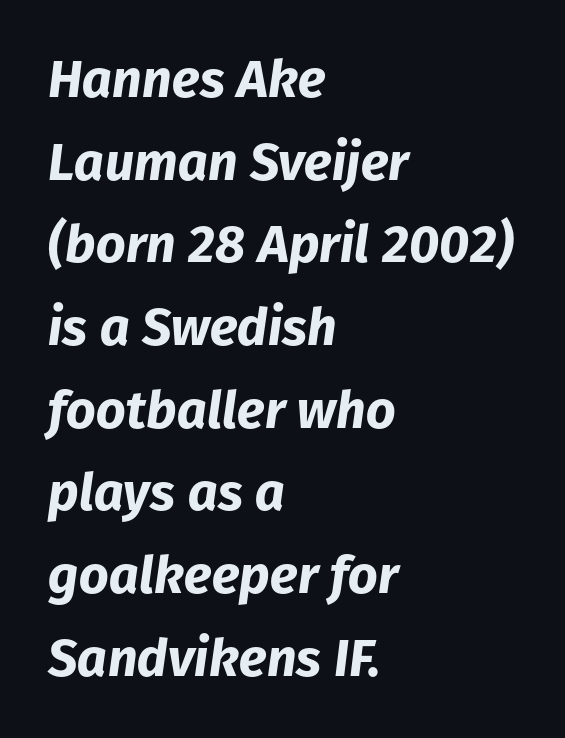
This sample uses plain, unmodified letter spacing. This is oblique type, the kind used for emphasis or titles. Proportional: the letters do not fall into vertical columns. The passage shown is not underscored anywhere. Left-aligned paragraph, ragged on the right. Regarding leading, the lines here are spaced in the standard way.
